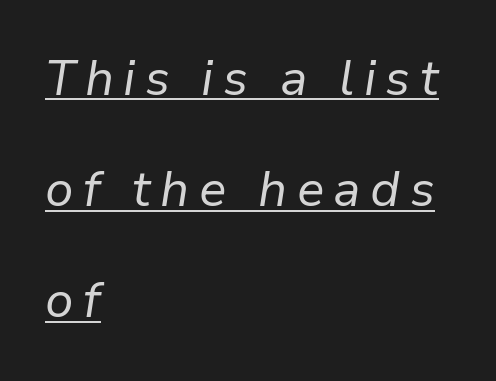
{"italic": "yes", "lean": "right", "slant_degrees": 9, "bold": "no", "weight": "regular", "width": "normal", "stroke_contrast": "low", "x_height": "medium", "monospaced": "no", "underline": "yes", "align": "left", "line_spacing": "loose", "line_spacing_ratio": 2.27, "glyph_px": 49}
